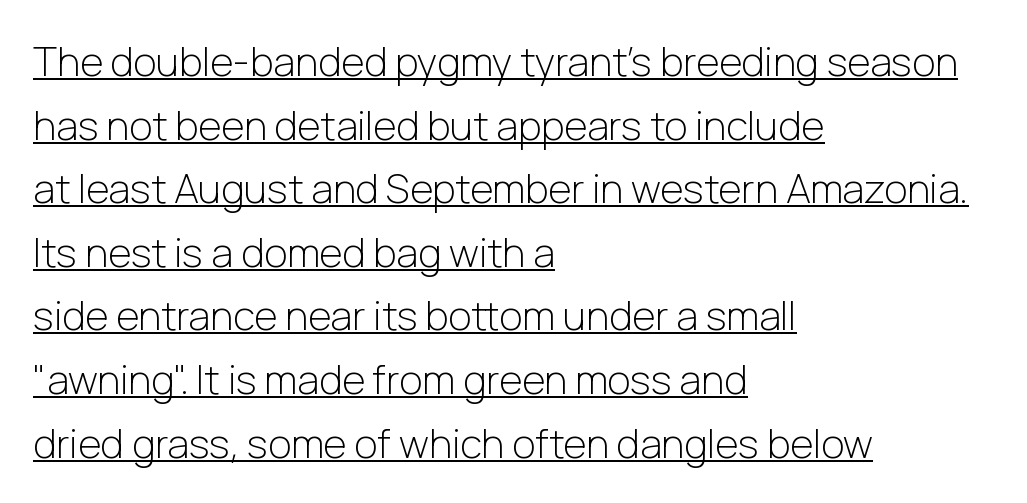
Weight class: somewhere from thin through regular. Between one letter and the next there's only the usual sliver of space. Visually the block forms a straight wall on the left and a jagged coastline on the right. No italicization has been applied; the sample stays upright.
